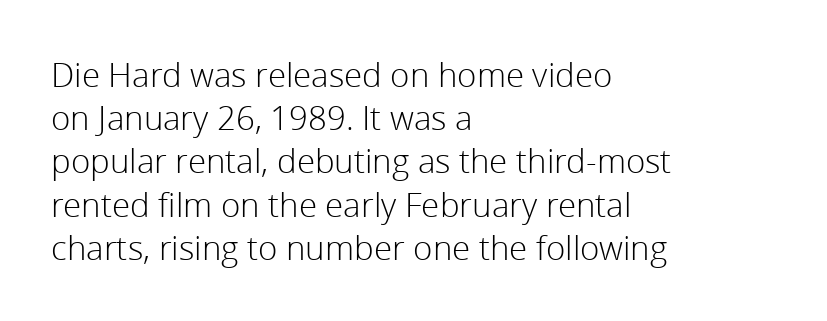
The image shows 33 px light sans-serif type, upright; set left-aligned, normal line spacing (1.31x), normal letter spacing, not underlined; a medium x-height.
